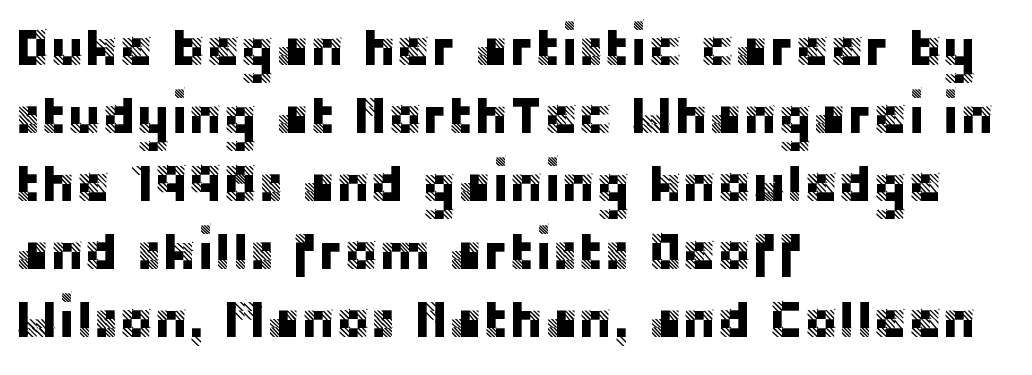
Q: Is the text italic (slanted)? A: No, it is upright.
Q: Is the typeface a serif or a sans-serif typeface? A: Sans-serif.
Q: Is the text underlined? A: No.
Q: How is the paragraph aligned? A: Left-aligned.
Q: Is the spacing between letters normal or unusually wide? A: Normal.
Q: Is the spacing between lines tight, normal or loose? A: Normal.
Q: Width (condensed, normal, or wide)? A: Normal.
Q: Stroke contrast? A: Low.
Q: x-height? A: Large.
Q: Monospaced? A: No.
